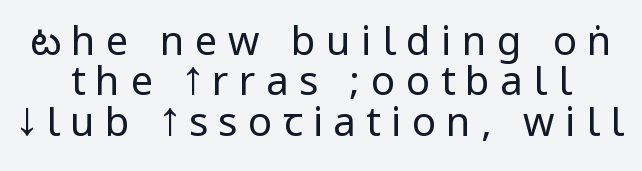
Q: Is the text bold? A: No.
Q: Is the text italic (slanted)? A: No, it is upright.
Q: Is the typeface a serif or a sans-serif typeface? A: Sans-serif.
Q: Is the text underlined? A: No.
Q: Is the spacing between letters normal or unusually wide? A: Unusually wide.
Q: Is the spacing between lines tight, normal or loose? A: Tight.
Q: Width (condensed, normal, or wide)? A: Condensed.
Q: Stroke contrast? A: Low.
